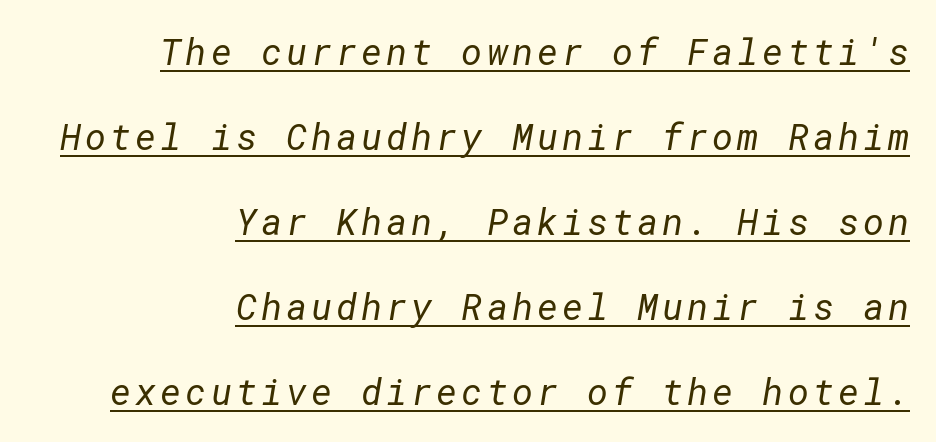
The image shows 36 px regular-weight sans-serif type; set right-aligned, loose line spacing (2.36x), underlined; low stroke contrast and a medium x-height.
